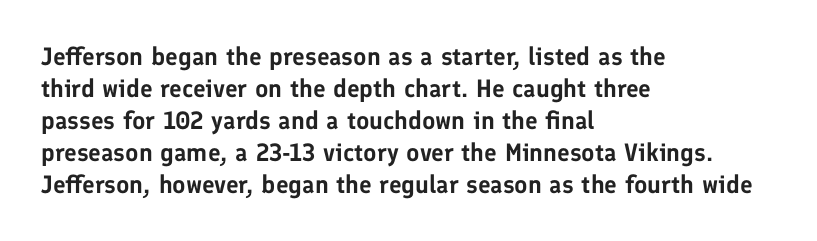
Q: Is the text italic (slanted)? A: No, it is upright.
Q: Is the text underlined? A: No.
Q: How is the paragraph aligned? A: Left-aligned.
Q: Is the spacing between letters normal or unusually wide? A: Normal.
Q: Is the spacing between lines tight, normal or loose? A: Normal.
